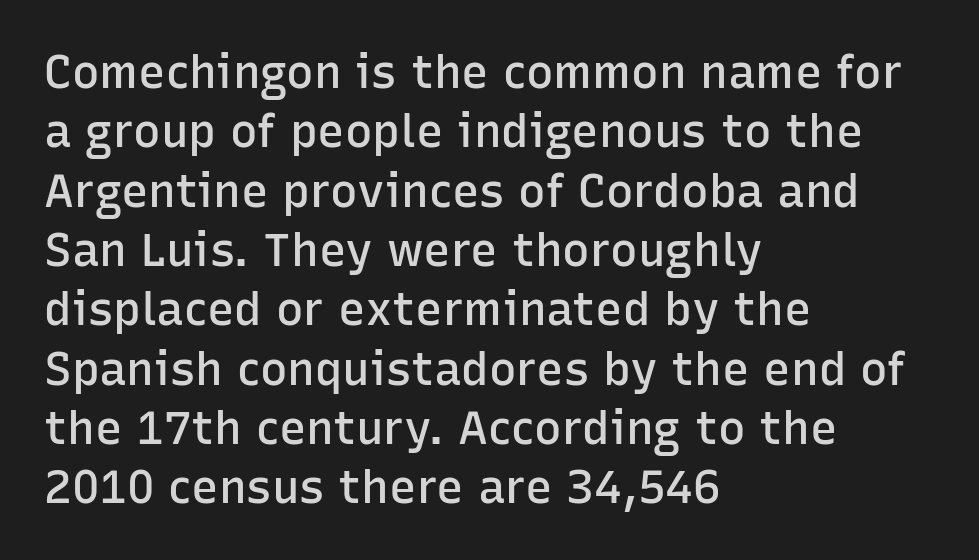
Upright lettering throughout. Glyph-to-glyph distance matches everyday printed text. What kind of face is this? One without serifs — a sans. If you measured baseline to baseline, you'd find a middling distance. Descender tails drop into unmarked territory. These lines are set flush left with a ragged right edge.
